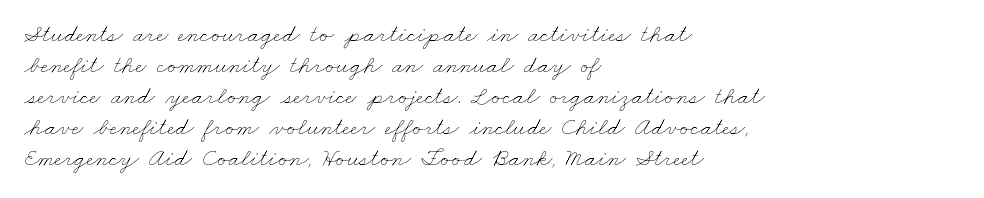
Q: Is the text bold? A: No.
Q: Is the text underlined? A: No.
Q: How is the paragraph aligned? A: Left-aligned.
Q: Is the spacing between letters normal or unusually wide? A: Normal.
